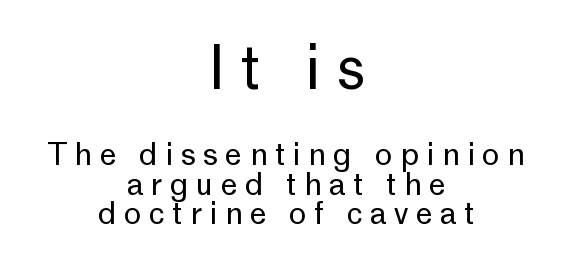
Caption: face not bold, strokes unweighted. Does the leading feel generous? Not at all — it's pinched. The letters carry no serifs — their stems end cleanly without finishing strokes. Posture: vertical. Notice how the passage keeps no hard edge, just a central spine. A student would notice the top passage is typeset larger than what follows.
